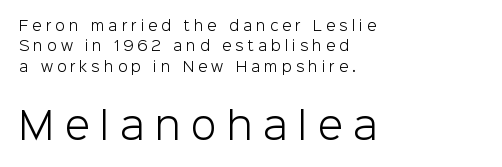
Q: Is the text bold? A: No.
Q: Is the text italic (slanted)? A: No, it is upright.
Q: Is the typeface a serif or a sans-serif typeface? A: Sans-serif.
Q: Is the text underlined? A: No.
Q: How is the paragraph aligned? A: Left-aligned.
Q: Is the spacing between letters normal or unusually wide? A: Unusually wide.
Q: Is the spacing between lines tight, normal or loose? A: Normal.
Q: Which block of text is set in a larger size, the first (top) or the second (bottom)? A: The second (bottom) one.
Q: Width (condensed, normal, or wide)? A: Normal.
Q: Stroke contrast? A: Low.
Q: x-height? A: Medium.
Q: Monospaced? A: No.
